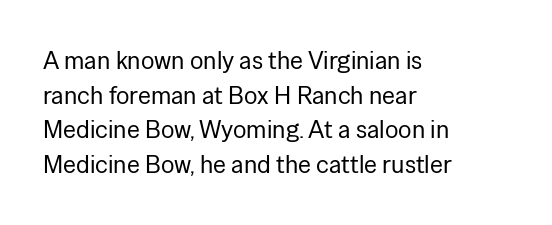
{"italic": "no", "bold": "no", "underline": "no", "align": "left", "line_spacing": "normal", "line_spacing_ratio": 1.39, "letter_spacing": "normal", "letter_spacing_em": 0.0, "glyph_px": 25}
